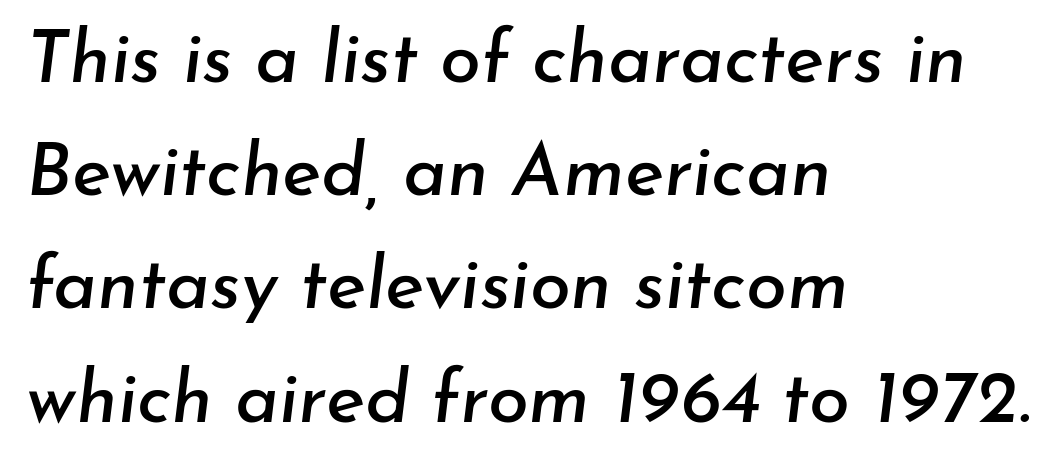
{"italic": "yes", "lean": "right", "slant_degrees": 7, "width": "normal", "stroke_contrast": "low", "x_height": "small", "monospaced": "no", "underline": "no", "align": "left", "line_spacing": "normal", "line_spacing_ratio": 1.53, "letter_spacing": "normal", "letter_spacing_em": 0.0, "glyph_px": 74}
